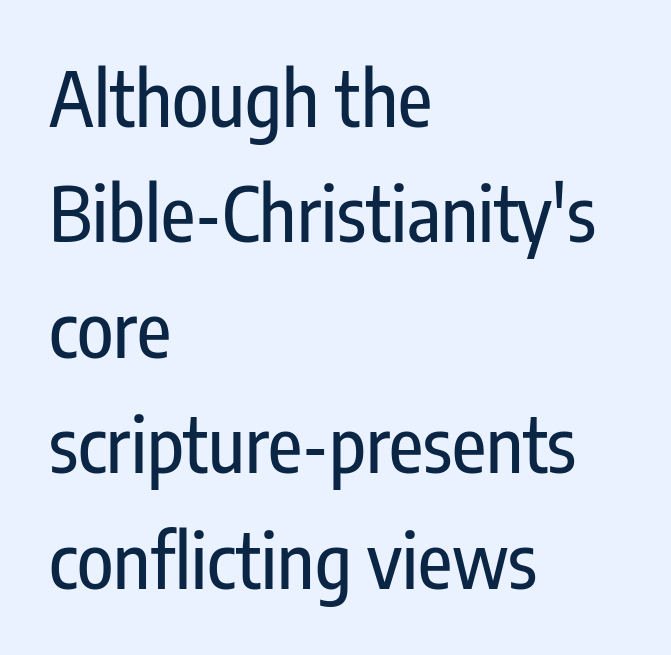
Reading down the column, the eye jumps a familiar distance to each next line. Tracking value appears to be zero — textbook default spacing. Words float on clear page, feet unadorned. Ascenders rise straight up at ninety degrees. Leftover space on each line is placed entirely after the last word. Think of a printed novel: that variable character pitch is what you see here.
